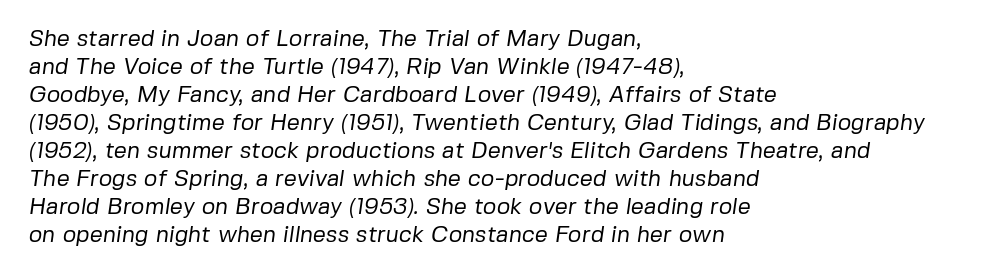
The image shows 23 px text type; set left-aligned, line spacing 1.22x, normal letter spacing, not underlined.
